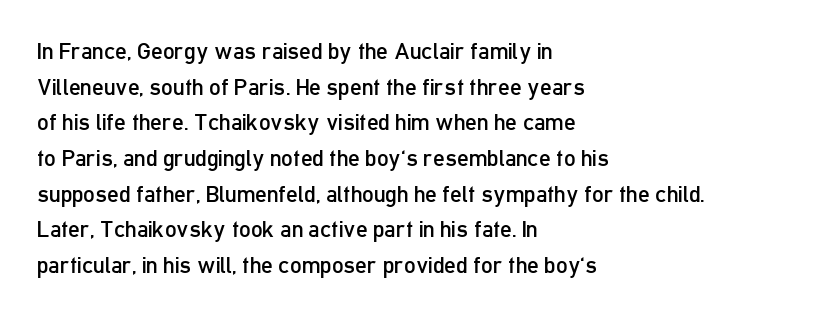
Baseline-to-baseline distance is the conventional proportion of letter height. The passage is arranged the way most books set body copy — flush left. The glyphs are unaccompanied by any horizontal stroke below them. The gaps between neighbouring characters are ordinary and unremarkable.
